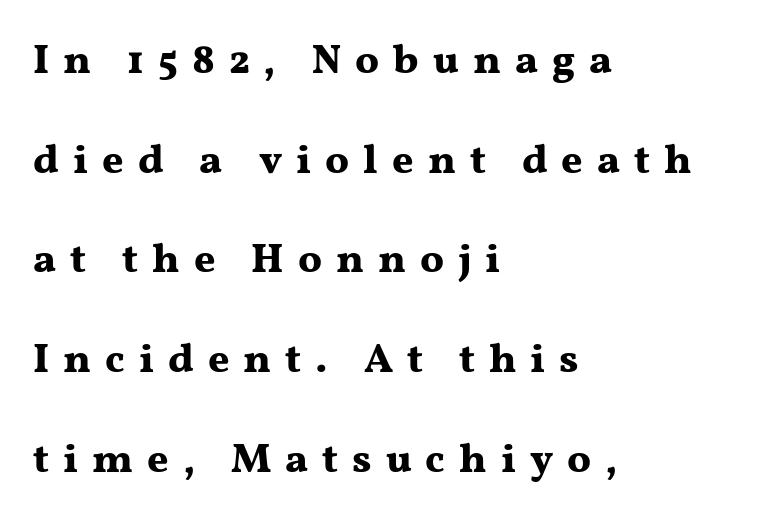
Words float on clear page, feet unadorned. The leading is generous, giving the passage an open texture. Chunky letters — that's bold for sure. The tracking jumps out immediately: characters are airy and widely separated. Think of a printed novel: that variable character pitch is what you see here.
